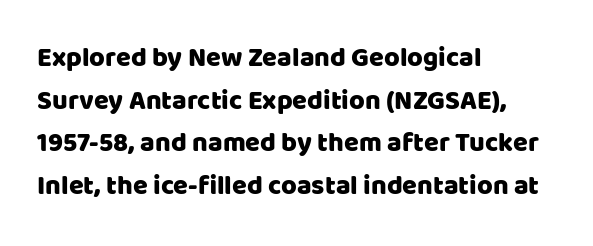
The image shows 27 px text type, upright; set left-aligned, normal line spacing (1.58x), normal letter spacing, not underlined.
